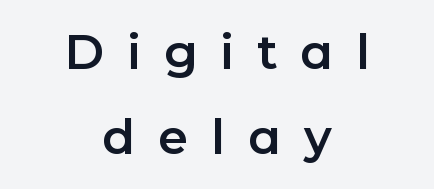
The image shows 48 px sans-serif type, upright; set centered, line spacing 1.77x, unusually wide letter spacing (+0.48 em), not underlined; low stroke contrast and a medium x-height.
